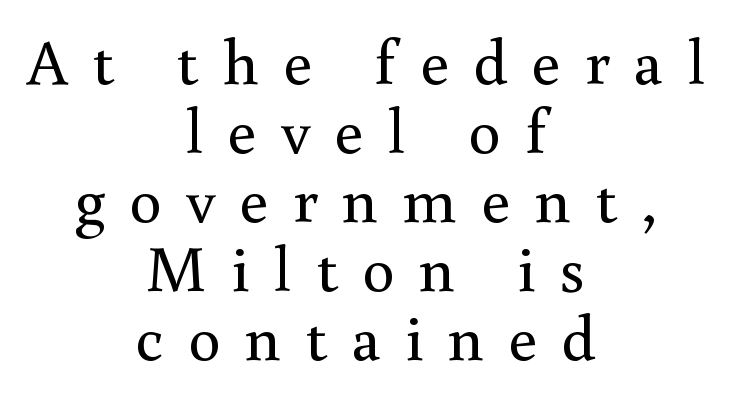
{"serif": "yes", "italic": "no", "bold": "no", "weight": "regular", "width": "normal", "stroke_contrast": "medium", "x_height": "small", "monospaced": "no", "underline": "no", "align": "center", "line_spacing": "tight", "line_spacing_ratio": 1.06, "letter_spacing": "wide", "letter_spacing_em": 0.37, "glyph_px": 65}
